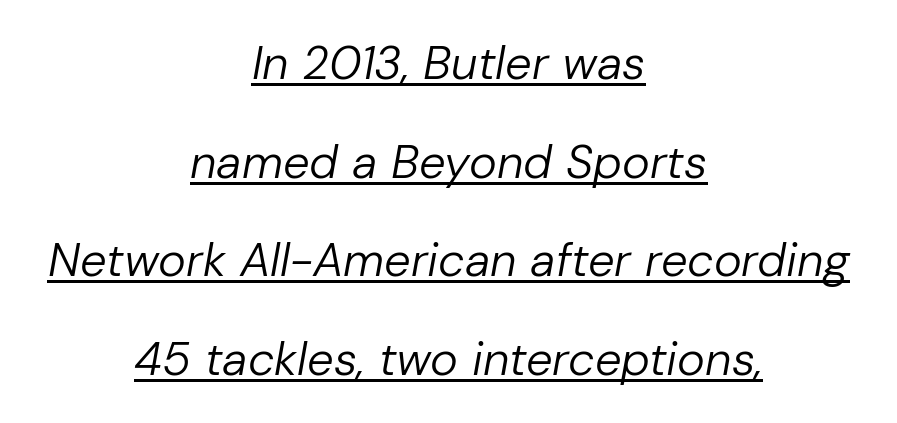
Q: Is the text bold? A: No.
Q: Is the text italic (slanted)? A: Yes, it leans right by about 10 degrees.
Q: Is the text underlined? A: Yes.
Q: How is the paragraph aligned? A: Centered.
Q: Is the spacing between letters normal or unusually wide? A: Normal.
Q: Is the spacing between lines tight, normal or loose? A: Loose.
Q: Width (condensed, normal, or wide)? A: Normal.
Q: Stroke contrast? A: Low.
Q: x-height? A: Medium.
Q: Monospaced? A: No.
